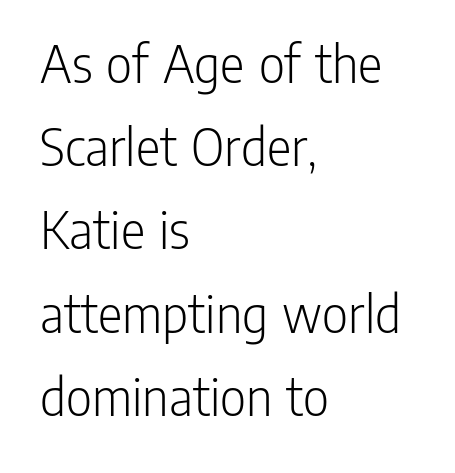
{"serif": "no", "italic": "no", "bold": "no", "weight": "light", "width": "condensed", "stroke_contrast": "low", "x_height": "medium", "monospaced": "no", "underline": "no", "align": "left", "line_spacing": "normal", "line_spacing_ratio": 1.46, "letter_spacing": "normal", "letter_spacing_em": 0.0, "glyph_px": 57}
